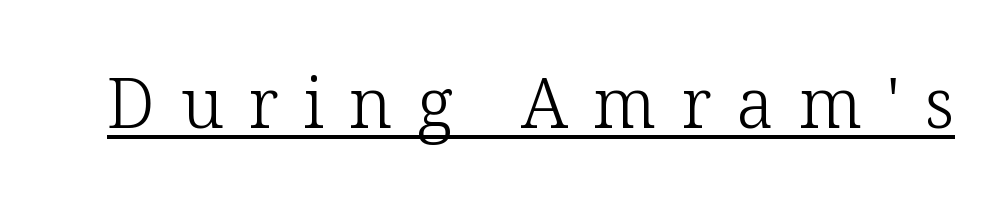
Serifs: yes, visible at the terminals of the letterforms. The glyphs are accompanied by a horizontal stroke just below them. The passage shown is typed in a proportional face where columns would drift. Is there any slant? The stems are plumb. Bold? No — there's no thickening of the strokes. The gaps between neighbouring characters are conspicuously large.
